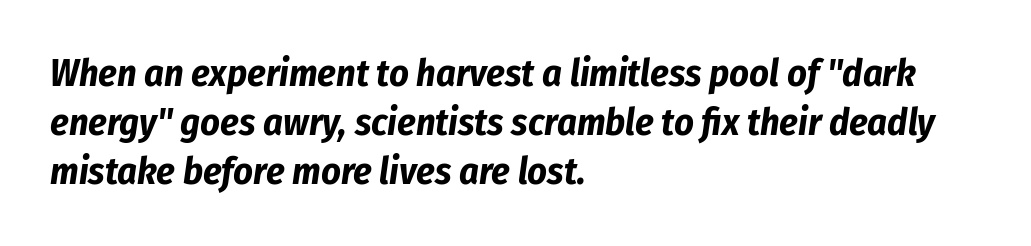
Q: Is the text bold? A: Yes.
Q: Is the text italic (slanted)? A: Yes, it leans right by about 8 degrees.
Q: Is the text underlined? A: No.
Q: How is the paragraph aligned? A: Left-aligned.
Q: Is the spacing between letters normal or unusually wide? A: Normal.
Q: Is the spacing between lines tight, normal or loose? A: Normal.
Q: Width (condensed, normal, or wide)? A: Condensed.
Q: Stroke contrast? A: Low.
Q: x-height? A: Medium.
Q: Monospaced? A: No.
